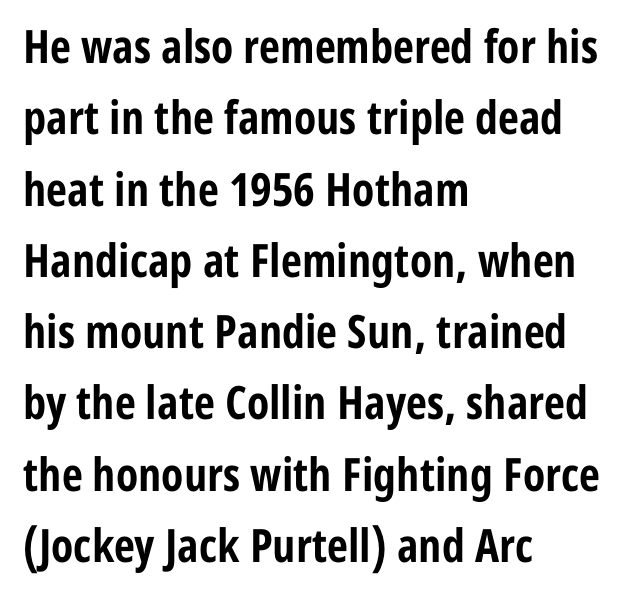
The face used here is proportionally spaced, like ordinary book or web type. One glance says typical: line gaps are just what's usual. These words are printed bold, with thick strokes throughout. Underline: absent. Short and long lines alike share a common starting point at left.
